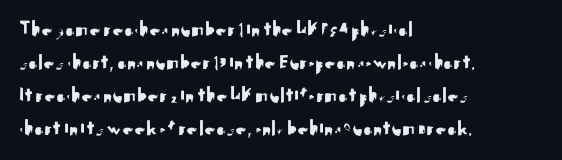
{"italic": "no", "underline": "no", "align": "left", "line_spacing": "normal", "line_spacing_ratio": 1.5, "letter_spacing": "normal", "letter_spacing_em": 0.0, "glyph_px": 22}
